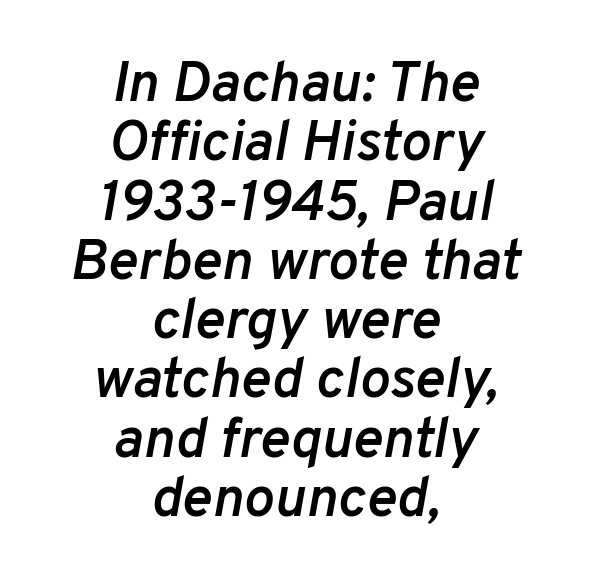
The image shows 57 px semibold type, italic (leaning right); set centered, tight line spacing (1.04x), normal letter spacing, not underlined; low stroke contrast and a medium x-height.
